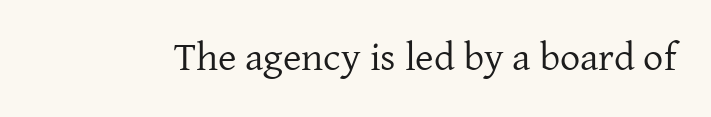
The image shows 40 px regular-weight serif type, upright; set normal letter spacing, not underlined; low stroke contrast and a medium x-height.
